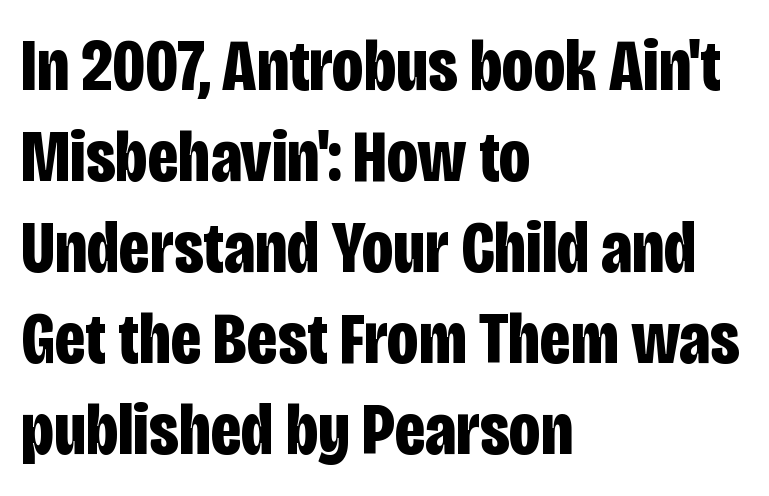
{"serif": "no", "italic": "no", "bold": "yes", "weight": "bold", "width": "condensed", "stroke_contrast": "low", "x_height": "large", "monospaced": "no", "underline": "no", "align": "left", "line_spacing_ratio": 1.23, "letter_spacing": "normal", "letter_spacing_em": 0.0, "glyph_px": 74}
